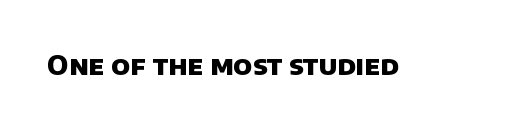
Q: Is the text bold? A: Yes.
Q: Is the text underlined? A: No.
Q: Is the spacing between letters normal or unusually wide? A: Normal.
